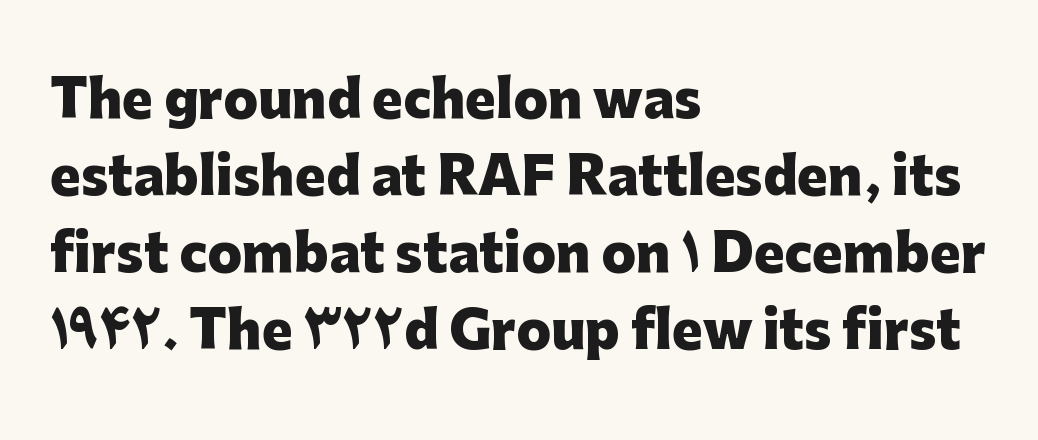
{"serif": "no", "italic": "no", "bold": "yes", "weight": "heavy", "width": "normal", "stroke_contrast": "low", "x_height": "medium", "monospaced": "no", "underline": "no", "align": "left", "line_spacing": "normal", "line_spacing_ratio": 1.51, "letter_spacing": "normal", "letter_spacing_em": 0.0, "glyph_px": 51}
